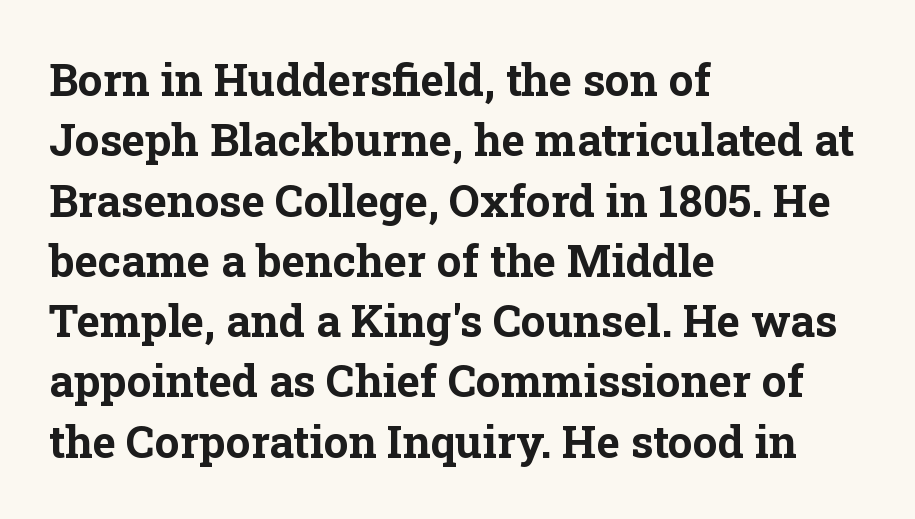
Do the characters align in a grid? No, the font is proportional. Heft: maximum for text — a bold. Type without underlining. Look at the tracking — it's just the regular setting, nothing added. Is this a sans? No — the strokes have serifs.
